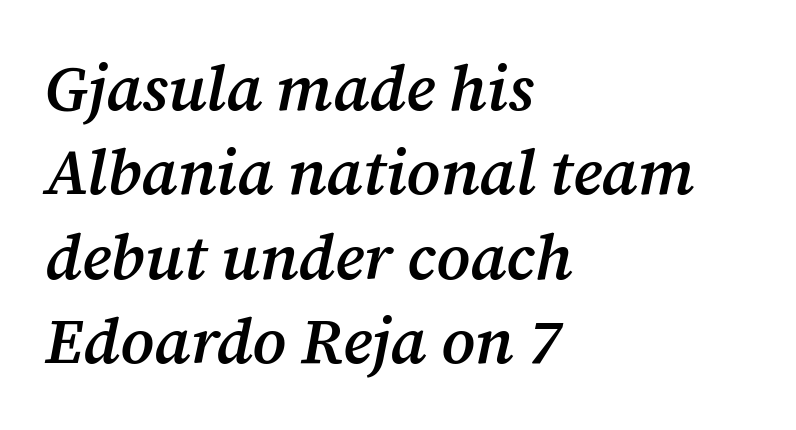
In terms of weight, the rendering is demibold, just under bold. The rendering applies a slant to the glyphs. Is this a sans? No — the strokes have serifs. Proportional: the letters do not fall into vertical columns. Typeset ragged right — the left edge is the straight one. Anything drawn beneath the words? Only blank space.
